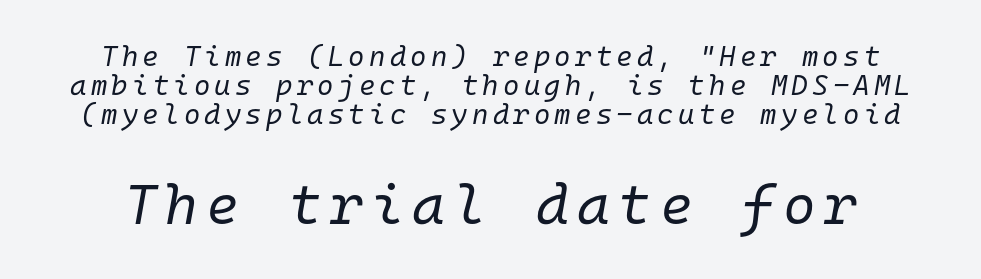
{"italic": "yes", "lean": "right", "slant_degrees": 10, "bold": "no", "weight": "regular", "width": "normal", "stroke_contrast": "low", "x_height": "medium", "monospaced": "yes", "underline": "no", "line_spacing": "tight", "line_spacing_ratio": 1.04, "larger_block": "second", "size_ratio": 2.0, "glyph_px": 56}
